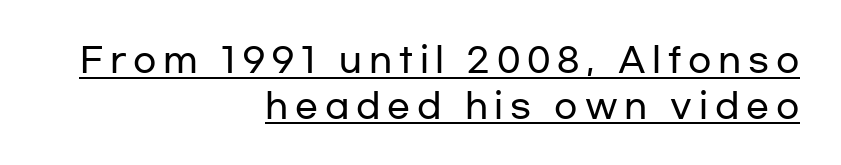
The image shows 34 px wide sans-serif type, upright; set right-aligned, normal line spacing (1.34x), unusually wide letter spacing (+0.2 em), underlined; low stroke contrast and a medium x-height.
